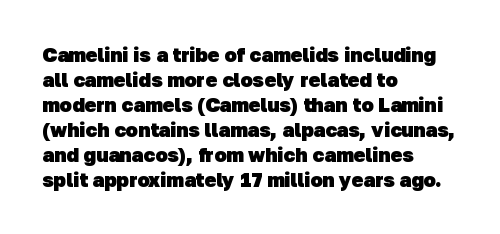
Q: Is the text bold? A: Yes.
Q: Is the text underlined? A: No.
Q: How is the paragraph aligned? A: Left-aligned.
Q: Is the spacing between letters normal or unusually wide? A: Normal.
Q: Is the spacing between lines tight, normal or loose? A: Normal.
